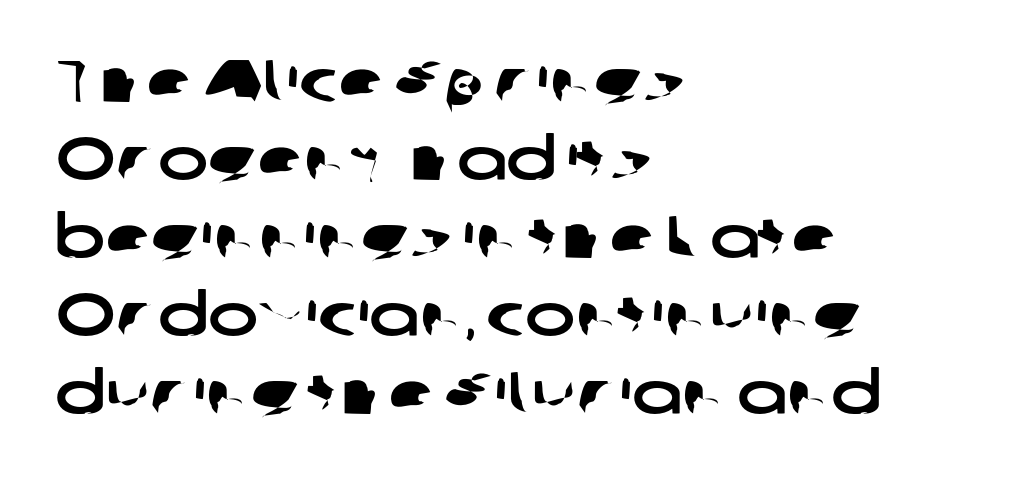
{"serif": "no", "width": "wide", "stroke_contrast": "low", "x_height": "medium", "monospaced": "no", "underline": "no", "align": "left", "line_spacing": "normal", "line_spacing_ratio": 1.3, "letter_spacing": "normal", "letter_spacing_em": 0.0, "glyph_px": 60}
